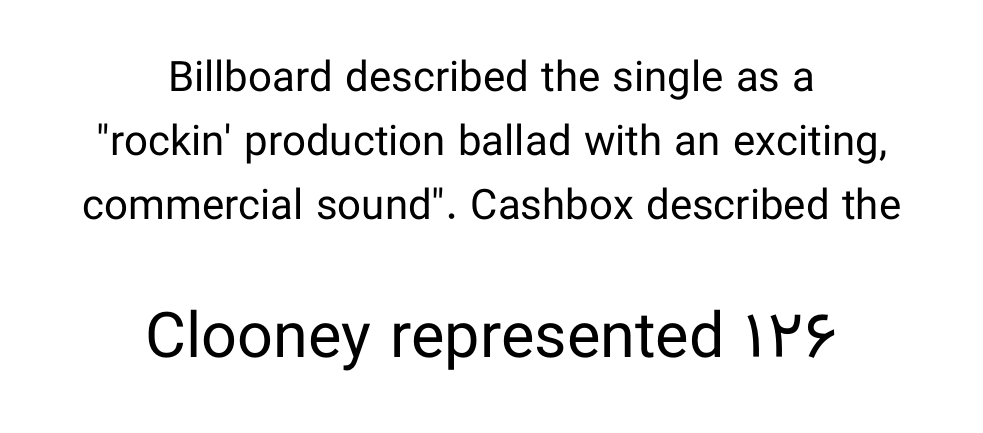
The image shows 63 px regular-weight sans-serif type, upright; set centered, normal line spacing (1.52x), normal letter spacing, not underlined; the second (bottom) block is 1.5x larger; low stroke contrast and a medium x-height.
